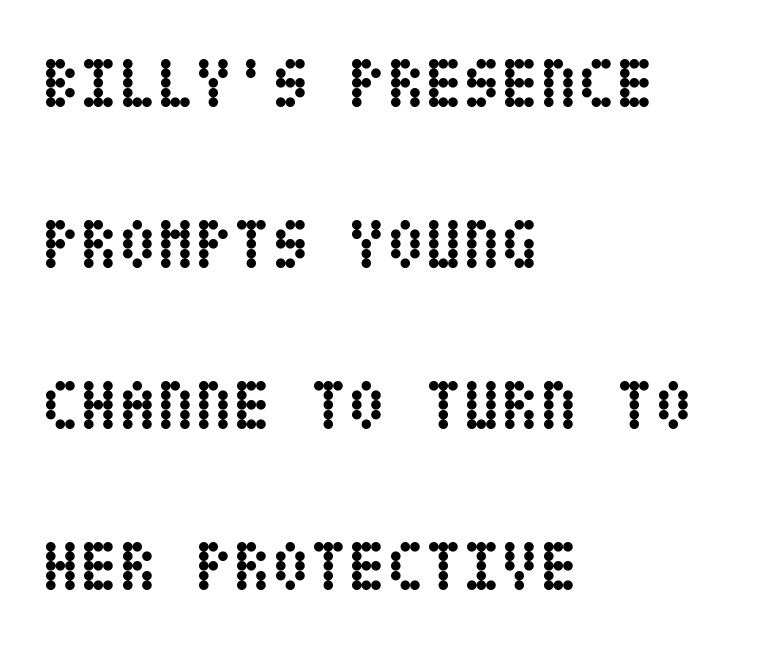
No word sits above an underline. The lines are quadded left. The strokes are fattened all the way to bold. Horizontal bands of white between lines are thick stripes. Between one letter and the next there's only the usual sliver of space. The axis of the letterforms is exactly vertical.
